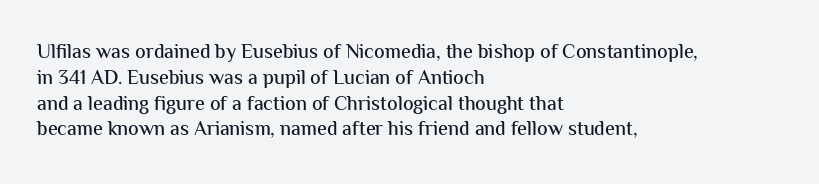
Is there any slant? The stems are plumb. Clear beneath every line of the passage. Nobody touched the tracking dial on this one. Line beginnings align vertically; line endings do not. One glance says typical: line gaps are just what's usual.
